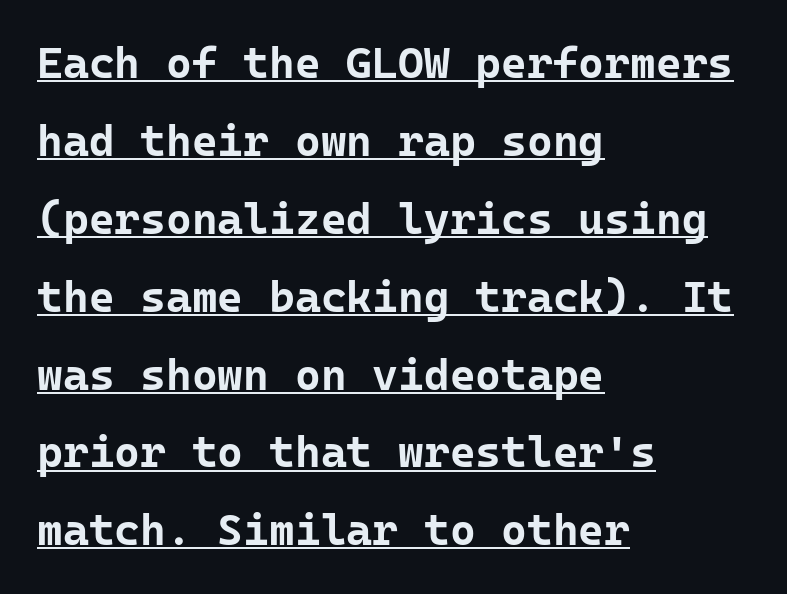
Q: Is the text bold? A: Yes.
Q: Is the text italic (slanted)? A: No, it is upright.
Q: Is the typeface a serif or a sans-serif typeface? A: Sans-serif.
Q: Is the text underlined? A: Yes.
Q: How is the paragraph aligned? A: Left-aligned.
Q: Is the spacing between letters normal or unusually wide? A: Normal.
Q: Width (condensed, normal, or wide)? A: Normal.
Q: Stroke contrast? A: Low.
Q: x-height? A: Medium.
Q: Monospaced? A: Yes.
